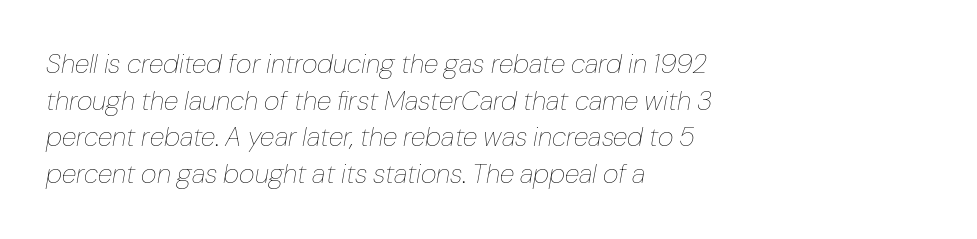
Line spacing here is normal. The tracking reads as untouched default to a designer's eye. These lines are set flush left with a ragged right edge. Style check: oblique. The cut favours lightness, reaching ordinary text weight at its darkest. No word sits above an underline.
